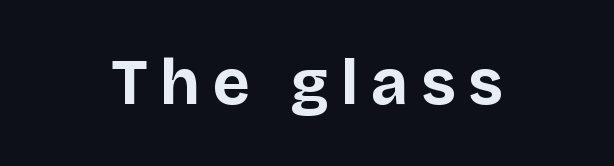
{"serif": "no", "italic": "no", "bold": "yes", "weight": "bold", "width": "normal", "stroke_contrast": "low", "x_height": "large", "monospaced": "no", "underline": "no", "align": "center", "letter_spacing": "wide", "letter_spacing_em": 0.2, "glyph_px": 64}
